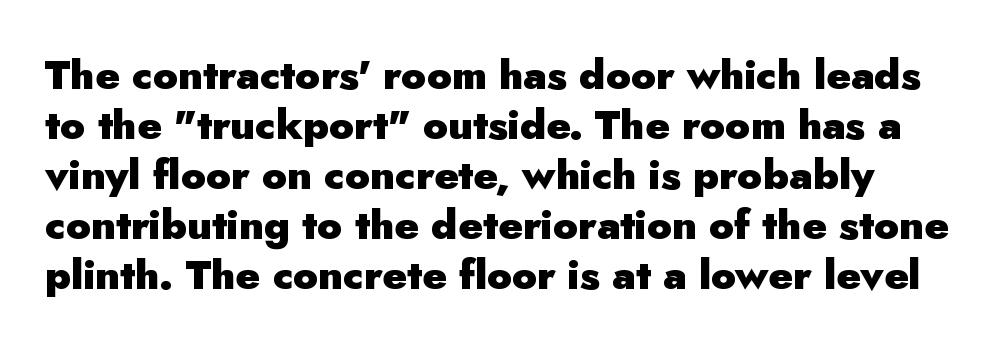
The image shows 41 px heavy sans-serif type, upright; set line spacing 1.22x, normal letter spacing, not underlined; low stroke contrast and a small x-height.
